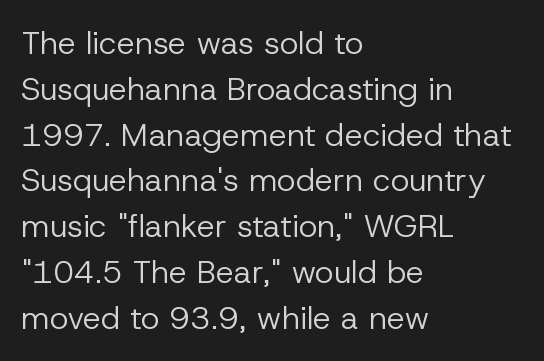
Nothing sits at the stroke ends, so this counts as sans-serif. These lines were composed using upright roman letters. This sample keeps an unexceptional amount of space between lines. The horizontal fit of the characters is conventional and even. Is this a fixed-width face? No — the glyphs have proportional, varying widths.
